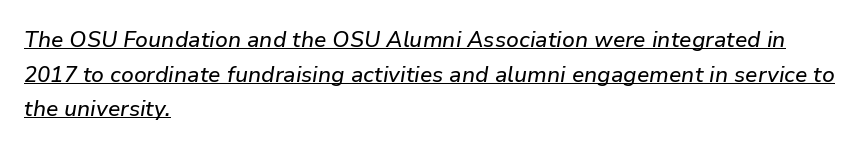
{"italic": "yes", "lean": "right", "slant_degrees": 9, "underline": "yes", "align": "left", "line_spacing": "normal", "line_spacing_ratio": 1.57, "letter_spacing": "normal", "letter_spacing_em": 0.0, "glyph_px": 22}
